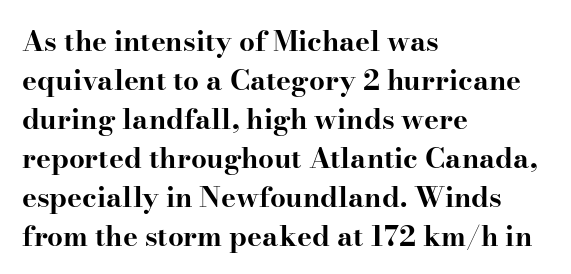
{"serif": "yes", "italic": "no", "bold": "yes", "weight": "bold", "width": "wide", "stroke_contrast": "high", "x_height": "small", "monospaced": "no", "underline": "no", "align": "left", "line_spacing": "normal", "line_spacing_ratio": 1.39, "letter_spacing": "normal", "letter_spacing_em": 0.0, "glyph_px": 28}
